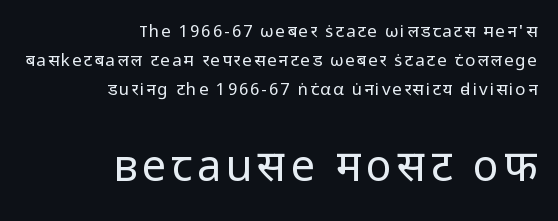
The image shows 43 px regular-weight sans-serif type, upright; set right-aligned, normal line spacing (1.7x), not underlined; the second (bottom) block is 2.53x larger; low stroke contrast and a medium x-height.
